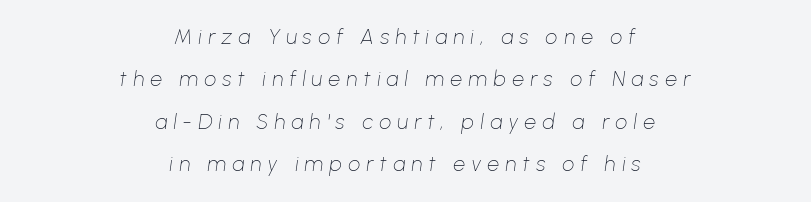
{"italic": "yes", "lean": "right", "slant_degrees": 8, "bold": "no", "underline": "no", "align": "center", "line_spacing": "loose", "line_spacing_ratio": 2.02, "letter_spacing": "wide", "letter_spacing_em": 0.3, "glyph_px": 21}
